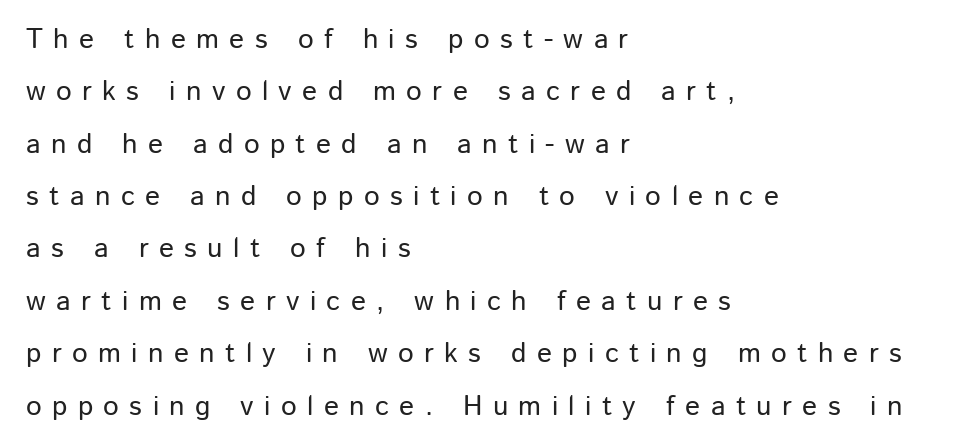
{"serif": "no", "italic": "no", "width": "normal", "stroke_contrast": "low", "x_height": "medium", "monospaced": "no", "underline": "no", "align": "left", "line_spacing_ratio": 1.87, "letter_spacing": "wide", "letter_spacing_em": 0.37, "glyph_px": 28}
